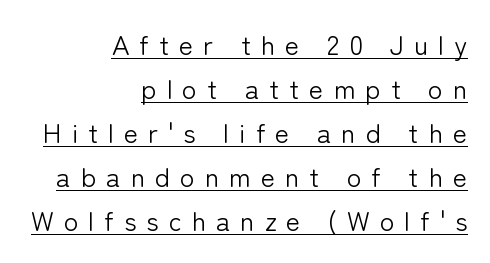
The image shows 27 px text type, upright; set right-aligned, normal line spacing (1.63x), unusually wide letter spacing (+0.37 em), underlined.
